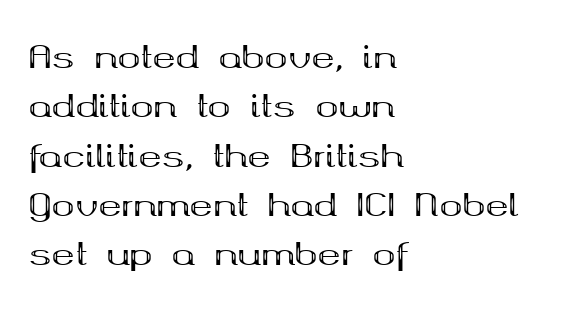
The image shows 31 px bold, wide serif type, upright; set left-aligned, normal line spacing (1.59x), normal letter spacing, not underlined; medium stroke contrast and a medium x-height.
